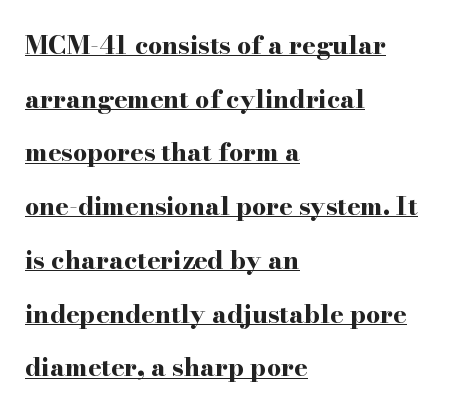
The image shows 25 px bold type, upright; set left-aligned, loose line spacing (2.15x), normal letter spacing, underlined.
